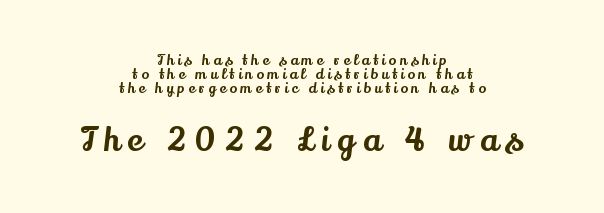
Q: Is the text italic (slanted)? A: Yes.
Q: Is the typeface a serif or a sans-serif typeface? A: Serif.
Q: Is the text underlined? A: No.
Q: How is the paragraph aligned? A: Centered.
Q: Is the spacing between letters normal or unusually wide? A: Unusually wide.
Q: Is the spacing between lines tight, normal or loose? A: Tight.
Q: Which block of text is set in a larger size, the first (top) or the second (bottom)? A: The second (bottom) one.
Q: Width (condensed, normal, or wide)? A: Normal.
Q: Stroke contrast? A: Medium.
Q: x-height? A: Small.
Q: Monospaced? A: No.
